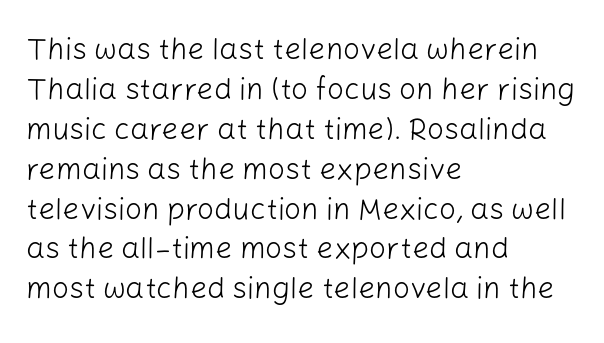
Descenders hang freely into open space. Is there any slant? The stems are plumb. A student would call this left alignment; a typographer would say flush left, rag right. The passage shown is typed in a proportional face where columns would drift. The designer left line spacing at the default.
